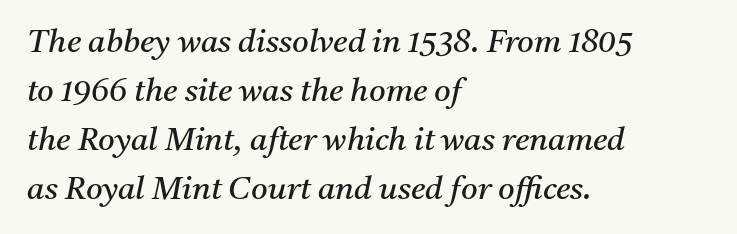
{"serif": "yes", "italic": "yes", "lean": "right", "slant_degrees": 11, "bold": "no", "weight": "regular", "width": "normal", "stroke_contrast": "medium", "x_height": "medium", "monospaced": "no", "underline": "no", "align": "left", "line_spacing": "normal", "line_spacing_ratio": 1.53, "letter_spacing": "normal", "letter_spacing_em": 0.0, "glyph_px": 32}
